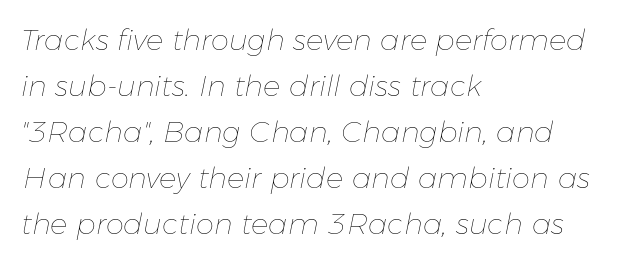
The paragraph has a hard left edge and a soft right edge. The block of text has a typical density, with ordinary space between rows. Check the space under the baseline: it is left empty. Compared with typical body copy, the letter spacing here is the same.
